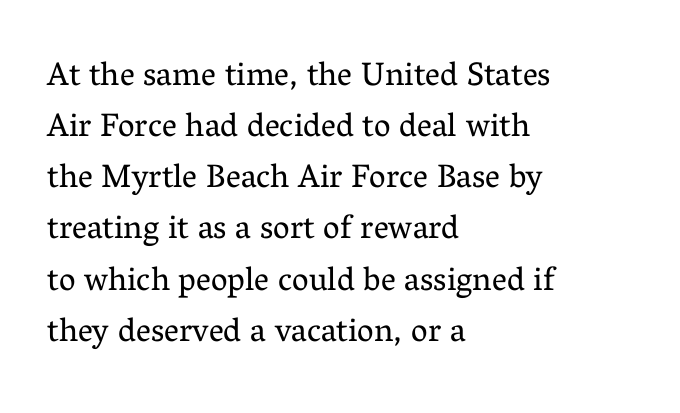
The image shows 33 px regular-weight serif type, upright; set left-aligned, normal line spacing (1.55x), normal letter spacing, not underlined; medium stroke contrast and a medium x-height.
